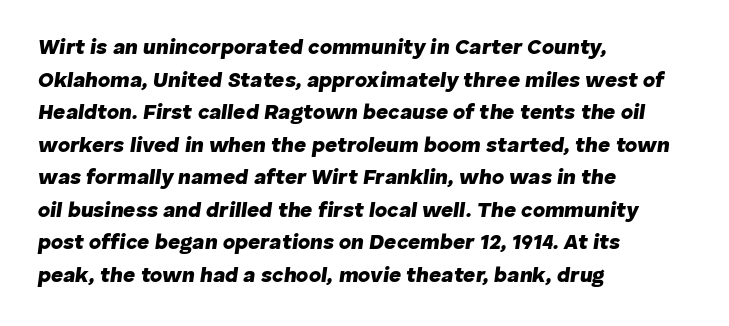
The image shows 21 px bold type, italic (leaning right); set left-aligned, normal line spacing (1.55x), normal letter spacing, not underlined.
